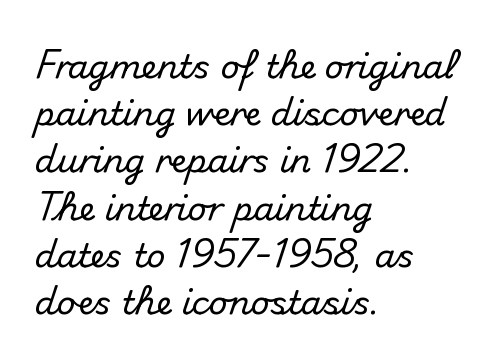
The image shows 33 px sans-serif type; set left-aligned, normal line spacing (1.43x), normal letter spacing, not underlined; medium stroke contrast and a small x-height.
